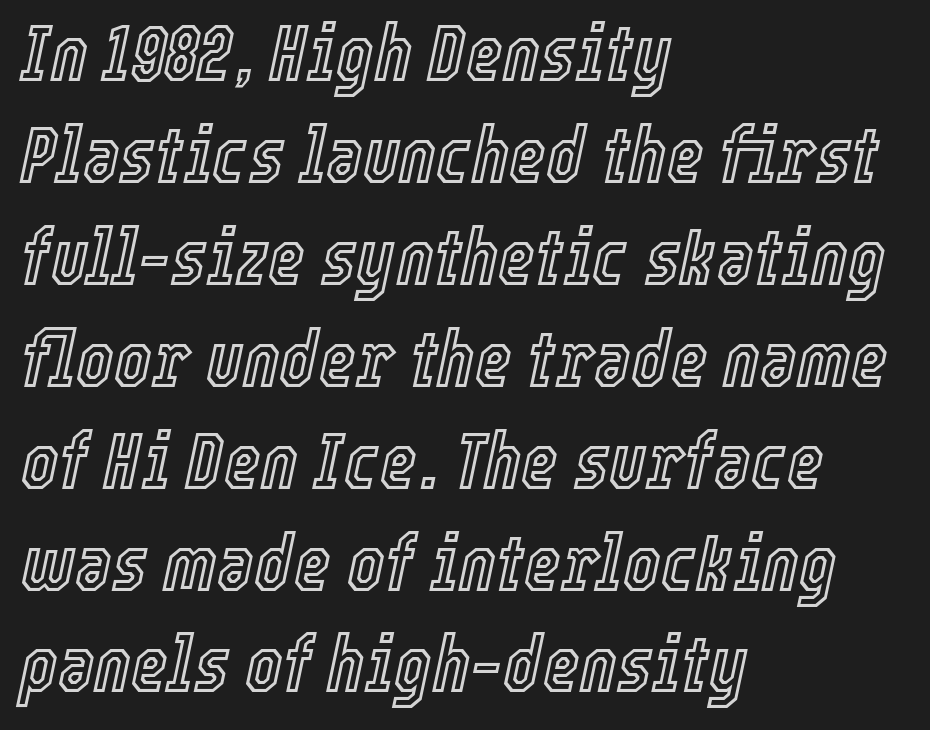
The image shows 79 px condensed type, italic (leaning right); set left-aligned, normal line spacing (1.29x), normal letter spacing, not underlined; a medium x-height.
